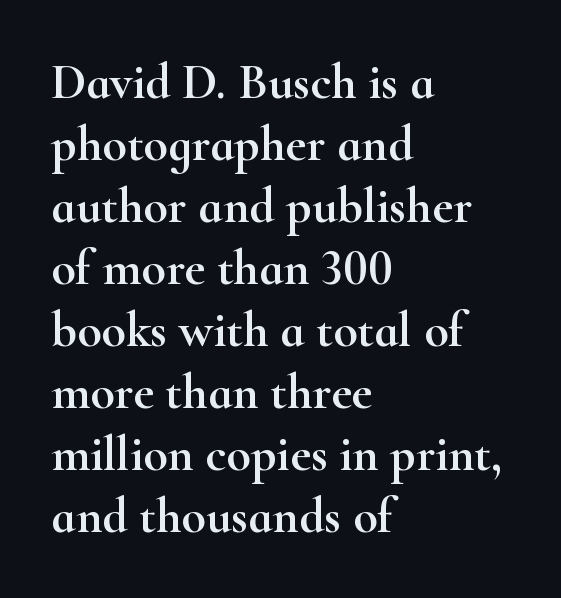
The image shows 50 px wide serif type, upright; set left-aligned, line spacing 1.24x, normal letter spacing, not underlined; high stroke contrast and a small x-height.
